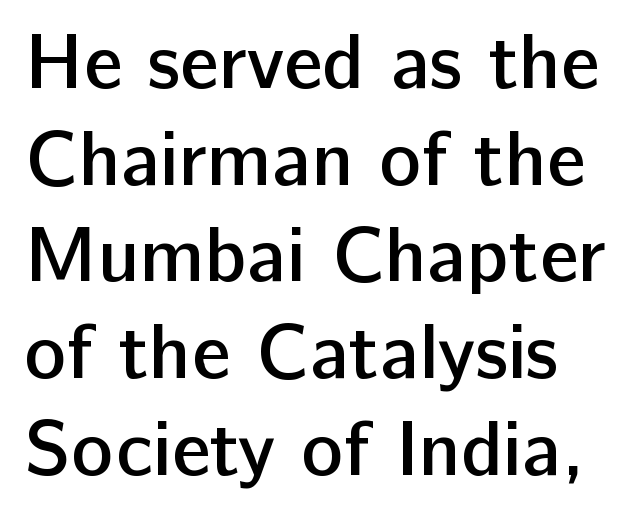
{"serif": "no", "italic": "no", "bold": "semi", "weight": "semibold", "width": "normal", "stroke_contrast": "low", "x_height": "medium", "monospaced": "no", "underline": "no", "line_spacing_ratio": 1.24, "letter_spacing": "normal", "letter_spacing_em": 0.0, "glyph_px": 78}
